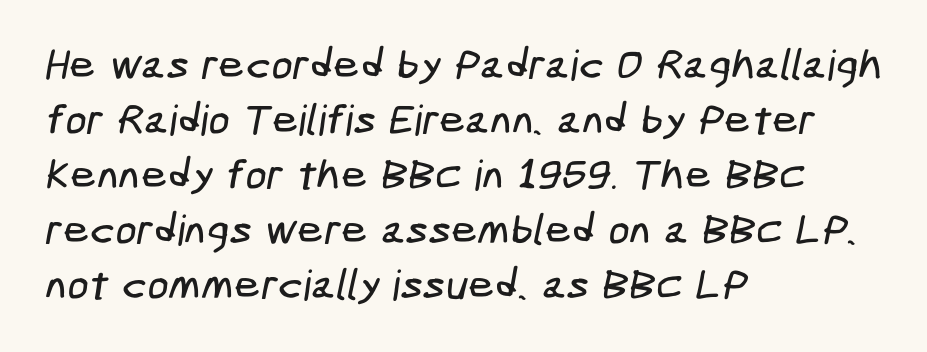
A typesetter would label this face a sans. The lines in this sample share a left origin and differ only in where they stop. Standard letterfit; no display-style spreading of the glyphs. This sample keeps an unexceptional amount of space between lines.
